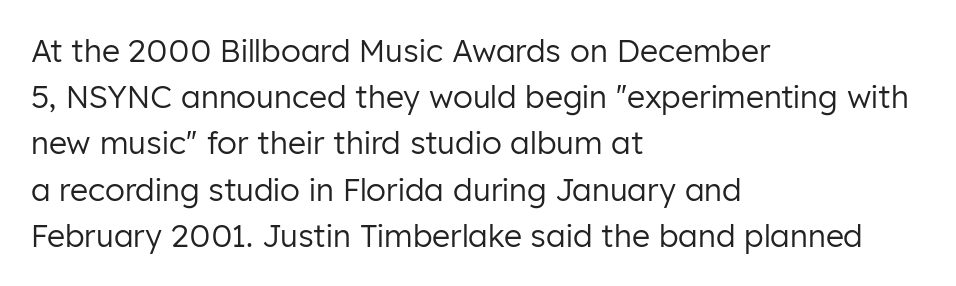
{"serif": "no", "italic": "no", "bold": "no", "weight": "regular", "width": "normal", "stroke_contrast": "low", "x_height": "medium", "monospaced": "no", "underline": "no", "align": "left", "line_spacing": "normal", "line_spacing_ratio": 1.49, "letter_spacing": "normal", "letter_spacing_em": 0.0, "glyph_px": 31}
